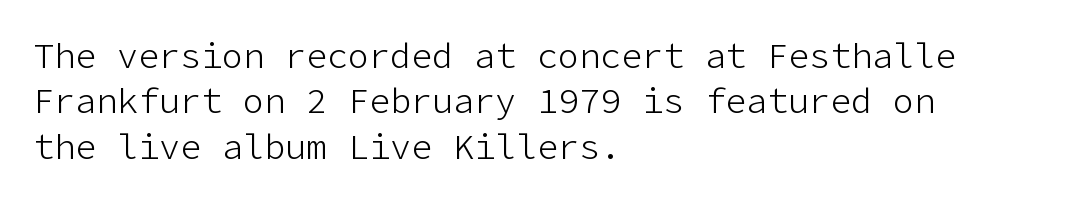
Each stroke keeps to a modest, everyday thickness or less. The baseline area is clear. The designer left line spacing at the default. The letters carry no serifs — their stems end cleanly without finishing strokes. Each line starts at the same left margin while the right side varies.
